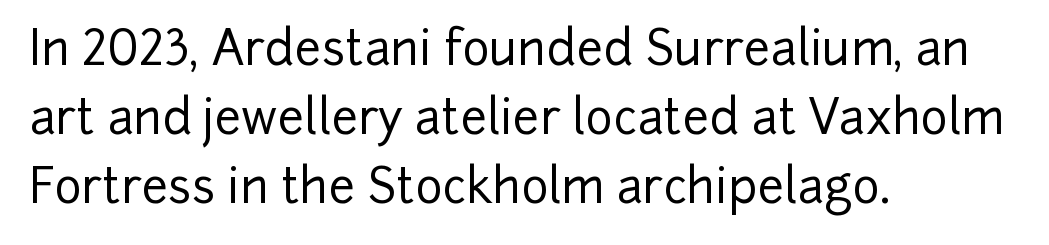
{"serif": "no", "italic": "no", "width": "normal", "stroke_contrast": "low", "x_height": "medium", "monospaced": "no", "underline": "no", "align": "left", "line_spacing": "normal", "line_spacing_ratio": 1.47, "letter_spacing": "normal", "letter_spacing_em": 0.0, "glyph_px": 47}
